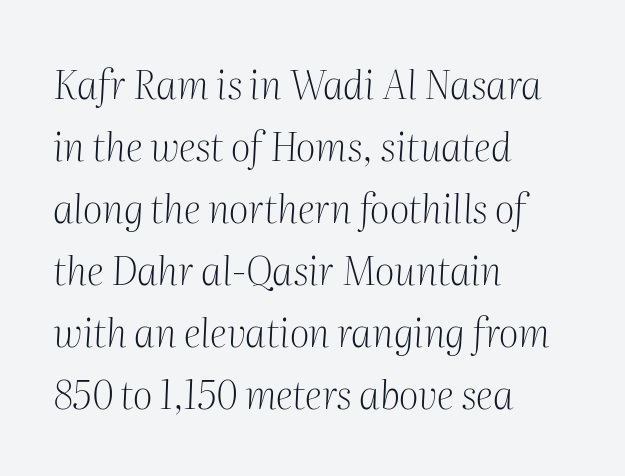
Is the letter spacing exaggerated? No — it looks like the ordinary default. Letters rest on an invisible, unmarked baseline. Notice how the stems are inclined rather than vertical — that's the hallmark of italics. A classic flush-left, rag-right setting is used for this passage. The typeface has the unassuming heft of standard copy or less. To sum up the face: it has serifs.
